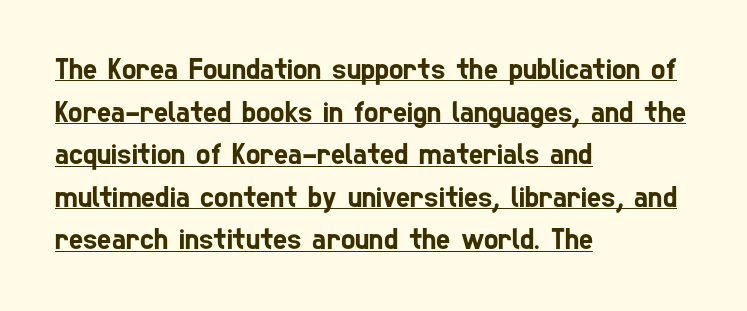
The image shows 30 px condensed sans-serif type; set left-aligned, normal line spacing (1.42x), normal letter spacing, underlined; low stroke contrast and a medium x-height.
